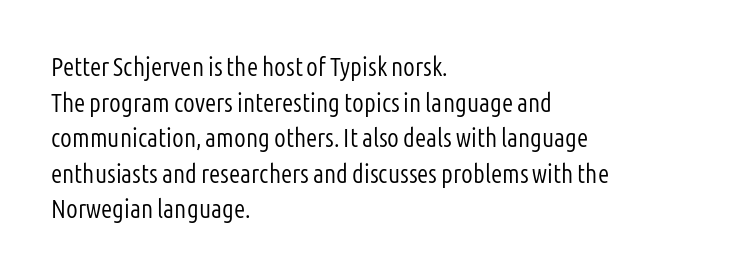
The image shows 26 px text type, upright; set left-aligned, normal line spacing (1.37x), normal letter spacing, not underlined.
